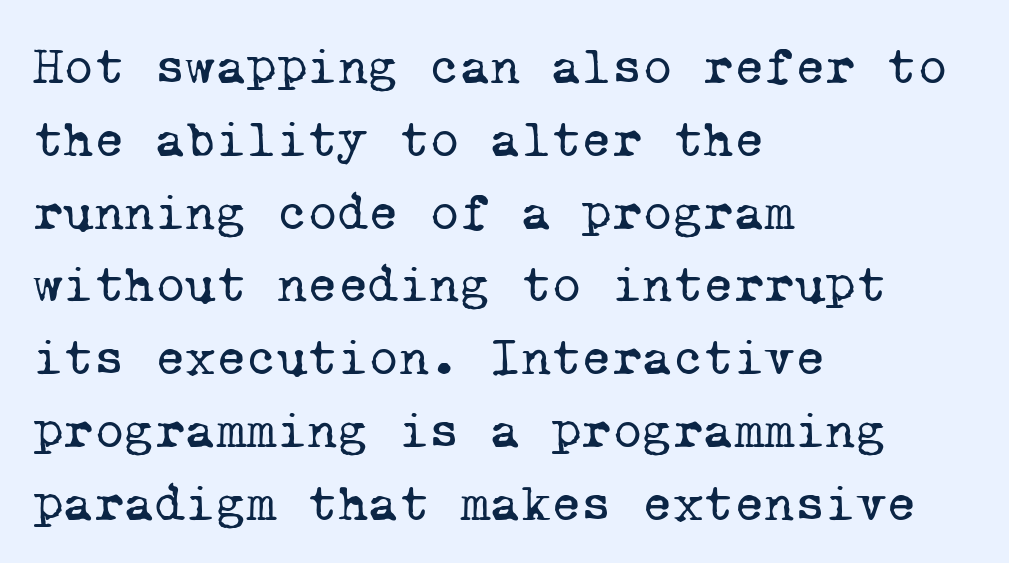
Layout note: lines flush left. Horizontal bands of white between lines are of average thickness. This sample has the even, mechanical cadence of fixed-width lettering. Serifs: yes, visible at the terminals of the letterforms. Any mark beneath the type? The region is blank. Each word holds together tightly as a unit, with standard inter-letter gaps.
